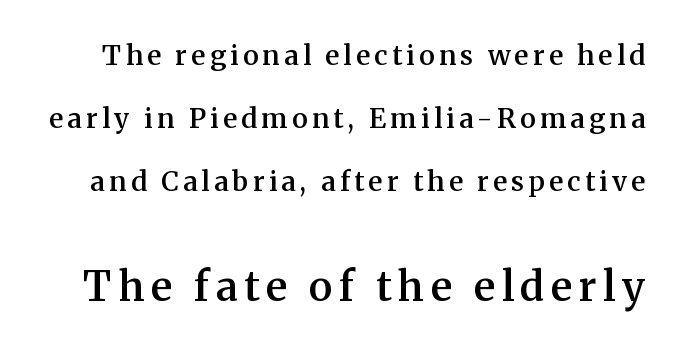
{"serif": "yes", "italic": "no", "bold": "semi", "weight": "semibold", "width": "normal", "stroke_contrast": "medium", "x_height": "medium", "monospaced": "no", "underline": "no", "line_spacing": "loose", "line_spacing_ratio": 2.34, "larger_block": "second", "size_ratio": 1.52, "glyph_px": 41}
